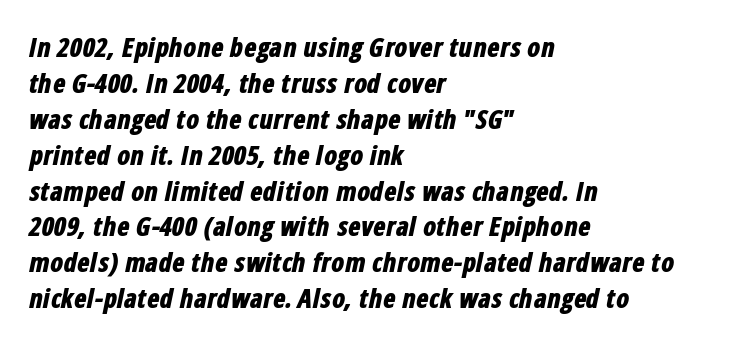
Every letter is thick-stroked: bold, no question. Each row of text sits above clean, open space. Summary of vertical rhythm: regular, with standard interline spacing. Compared with a centered layout, this one pins lines to the left instead.
